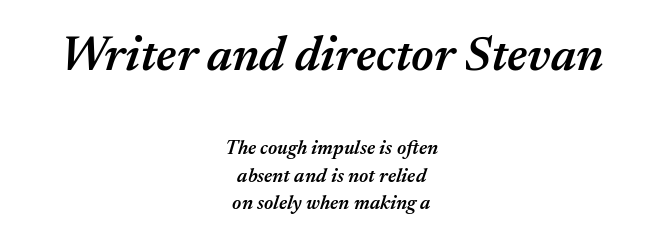
The zone under the glyphs is completely vacant. Visually, the top section dominates because its glyphs are scaled up. As a designer I'd log this as weight 600, semibold. Each new line begins a customary step beneath the previous one.
